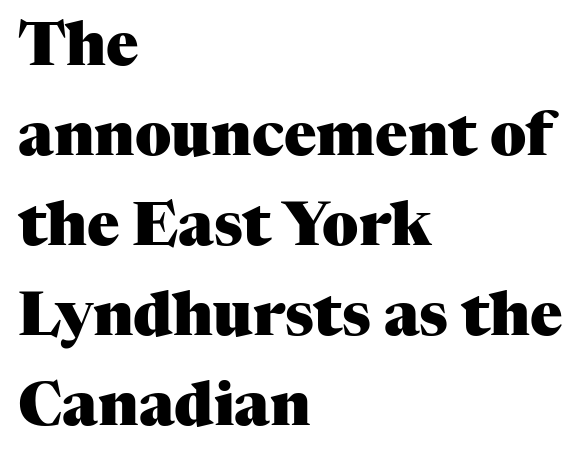
Q: Is the text bold? A: Yes.
Q: Is the text italic (slanted)? A: No, it is upright.
Q: Is the typeface a serif or a sans-serif typeface? A: Serif.
Q: Is the text underlined? A: No.
Q: How is the paragraph aligned? A: Left-aligned.
Q: Is the spacing between letters normal or unusually wide? A: Normal.
Q: Is the spacing between lines tight, normal or loose? A: Normal.
Q: Width (condensed, normal, or wide)? A: Normal.
Q: Stroke contrast? A: Medium.
Q: x-height? A: Medium.
Q: Monospaced? A: No.
